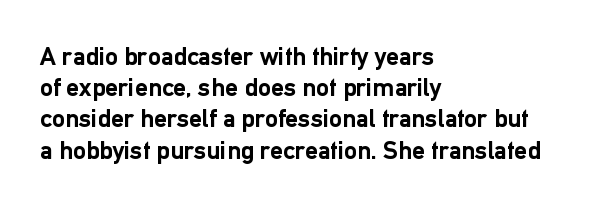
Q: Is the text bold? A: Yes.
Q: Is the text italic (slanted)? A: No, it is upright.
Q: Is the text underlined? A: No.
Q: How is the paragraph aligned? A: Left-aligned.
Q: Is the spacing between letters normal or unusually wide? A: Normal.
